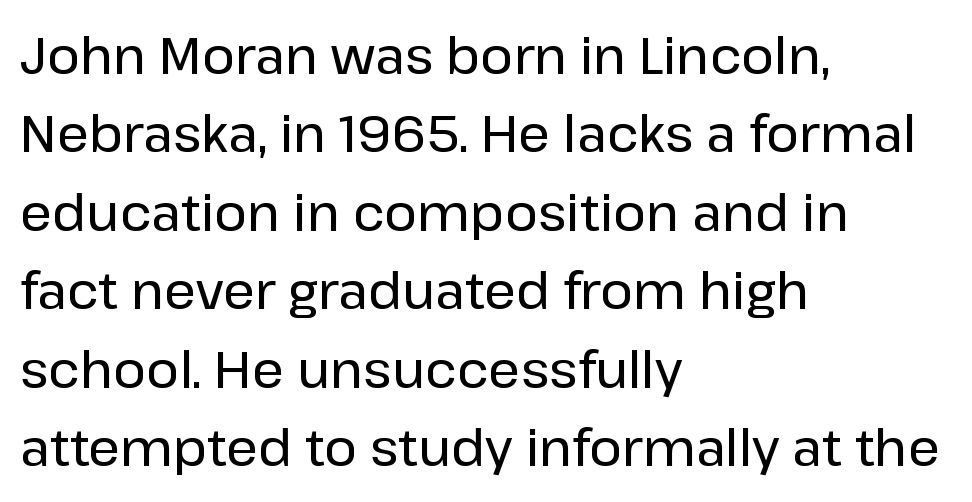
Q: Is the text italic (slanted)? A: No, it is upright.
Q: Is the typeface a serif or a sans-serif typeface? A: Sans-serif.
Q: Is the text underlined? A: No.
Q: How is the paragraph aligned? A: Left-aligned.
Q: Is the spacing between letters normal or unusually wide? A: Normal.
Q: Is the spacing between lines tight, normal or loose? A: Normal.
Q: Width (condensed, normal, or wide)? A: Normal.
Q: Stroke contrast? A: Low.
Q: x-height? A: Medium.
Q: Monospaced? A: No.
